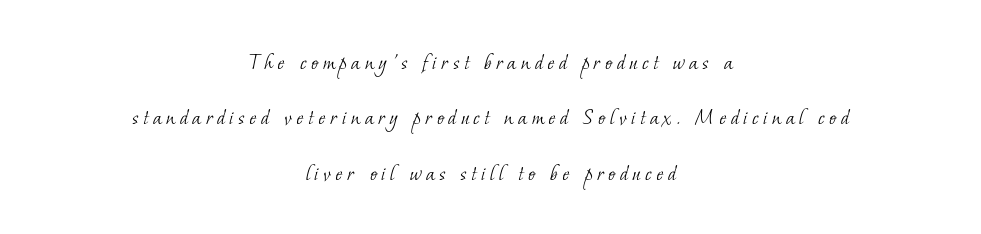
{"bold": "no", "underline": "no", "align": "center", "line_spacing": "loose", "line_spacing_ratio": 2.31, "glyph_px": 24}
